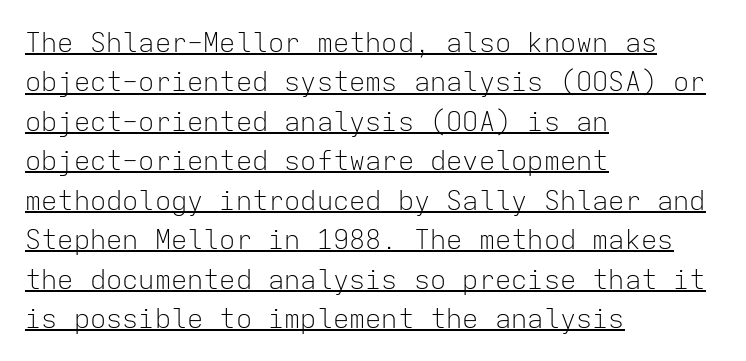
{"italic": "no", "bold": "no", "underline": "yes", "align": "left", "line_spacing": "normal", "line_spacing_ratio": 1.46, "letter_spacing": "normal", "letter_spacing_em": 0.0, "glyph_px": 27}
